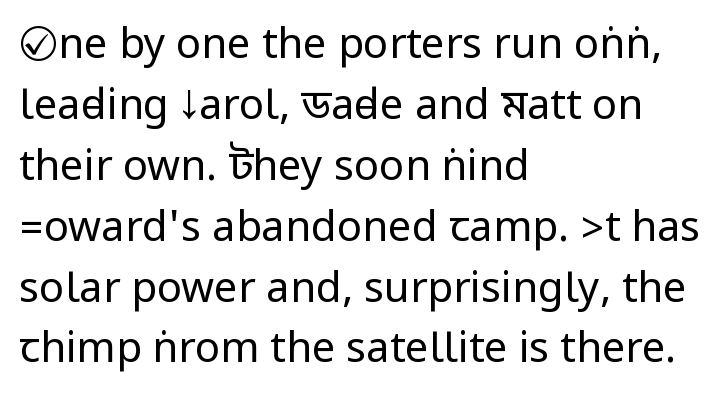
{"serif": "no", "italic": "no", "bold": "no", "weight": "regular", "width": "condensed", "stroke_contrast": "low", "underline": "no", "align": "left", "line_spacing": "normal", "line_spacing_ratio": 1.45, "letter_spacing": "normal", "letter_spacing_em": 0.0, "glyph_px": 42}
